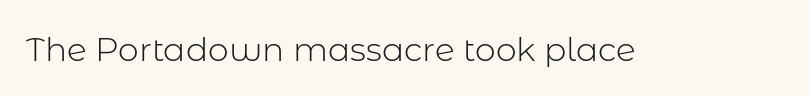
Q: Is the text bold? A: No.
Q: Is the text italic (slanted)? A: No, it is upright.
Q: Is the typeface a serif or a sans-serif typeface? A: Sans-serif.
Q: Is the text underlined? A: No.
Q: Is the spacing between letters normal or unusually wide? A: Normal.
Q: Width (condensed, normal, or wide)? A: Normal.
Q: Stroke contrast? A: Low.
Q: x-height? A: Medium.
Q: Monospaced? A: No.
